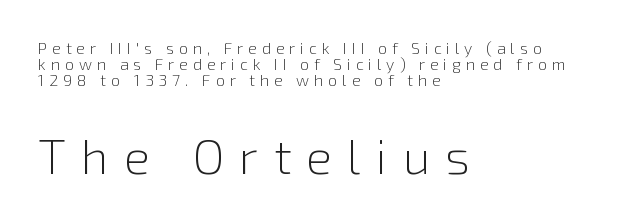
Notice how the stems are strictly vertical — no italics here. A typesetter would call this proportional, since set widths differ per character. Lines of text with bare space underneath. In this sample the second text group is rendered at the bigger scale. Heft: none added — not bold.
